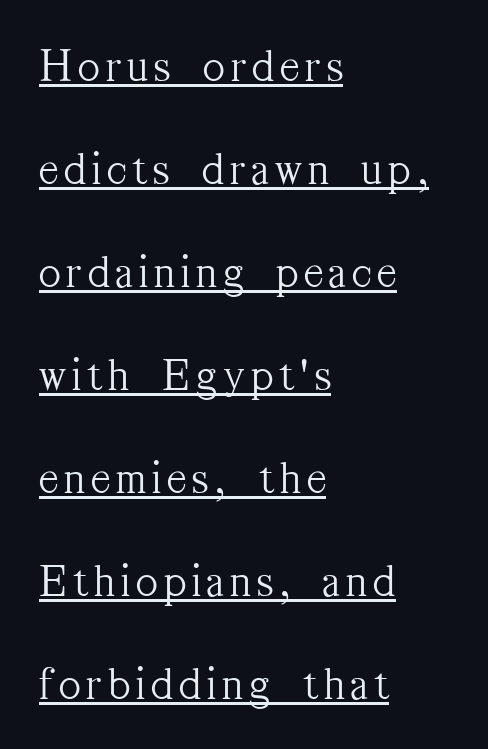
{"serif": "yes", "italic": "no", "bold": "no", "weight": "light", "width": "condensed", "stroke_contrast": "medium", "x_height": "medium", "monospaced": "no", "underline": "yes", "align": "left", "line_spacing": "loose", "line_spacing_ratio": 2.19, "glyph_px": 47}
